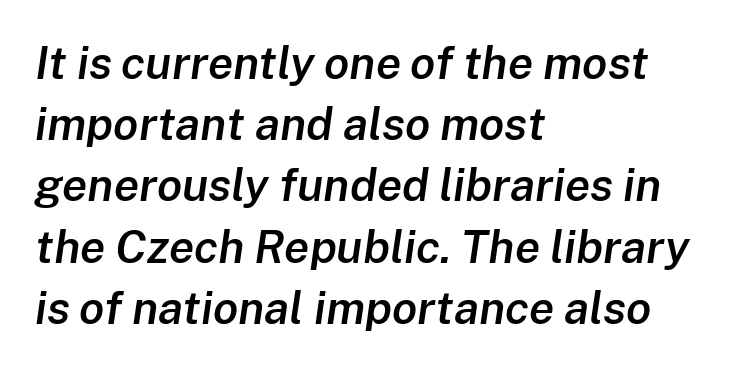
The baseline area is clear. Slightly chunky letters — semibold, I'd say, not full bold. Tracking here is standard; glyphs follow each other at the usual distance. Varying glyph widths throughout — classic text-font behaviour. Which margin do the lines hug? The left one — the right edge is uneven.
